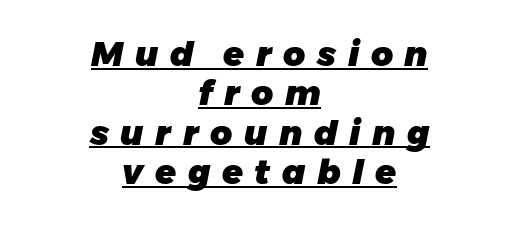
{"italic": "yes", "lean": "right", "slant_degrees": 11, "bold": "yes", "weight": "heavy", "width": "normal", "stroke_contrast": "low", "x_height": "medium", "monospaced": "no", "underline": "yes", "align": "center", "line_spacing_ratio": 1.16, "letter_spacing": "wide", "letter_spacing_em": 0.34, "glyph_px": 34}
